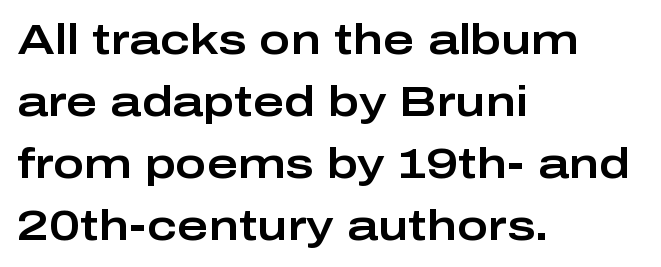
The image shows 42 px wide sans-serif type, upright; set left-aligned, normal line spacing (1.48x), normal letter spacing, not underlined; low stroke contrast and a medium x-height.
